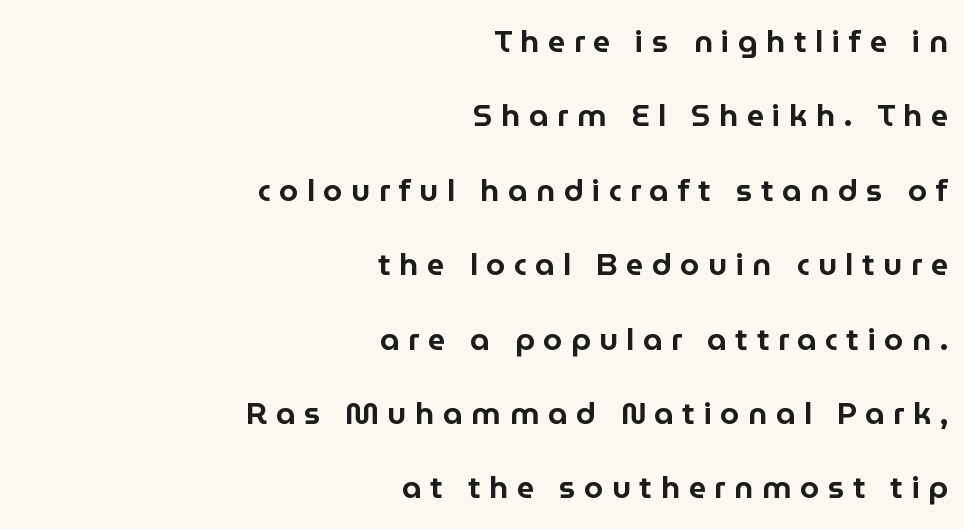
The image shows 31 px sans-serif type, upright; set right-aligned, loose line spacing (2.4x), unusually wide letter spacing (+0.27 em), not underlined; low stroke contrast and a medium x-height.
